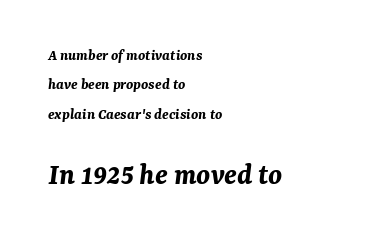
Q: Is the text bold? A: Yes.
Q: Is the text italic (slanted)? A: Yes, it leans right by about 7 degrees.
Q: Is the text underlined? A: No.
Q: How is the paragraph aligned? A: Left-aligned.
Q: Is the spacing between letters normal or unusually wide? A: Normal.
Q: Which block of text is set in a larger size, the first (top) or the second (bottom)? A: The second (bottom) one.
Q: Width (condensed, normal, or wide)? A: Normal.
Q: Stroke contrast? A: Medium.
Q: x-height? A: Medium.
Q: Monospaced? A: No.
